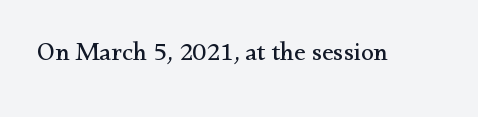
The image shows 26 px text type, upright; set normal letter spacing, not underlined.
